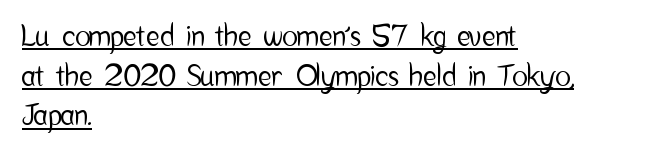
{"serif": "no", "italic": "no", "width": "condensed", "stroke_contrast": "low", "x_height": "medium", "monospaced": "no", "underline": "yes", "align": "left", "line_spacing": "normal", "line_spacing_ratio": 1.37, "letter_spacing": "normal", "letter_spacing_em": 0.0, "glyph_px": 29}
